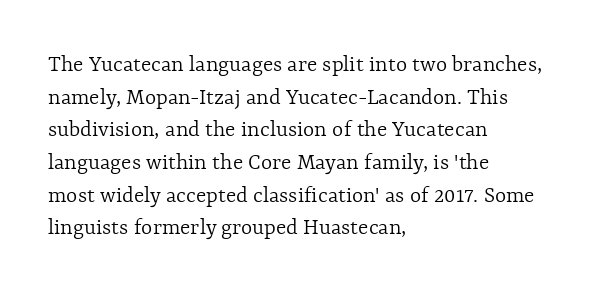
Plain, unruled lines of type. Ordinary non-slanted type is in use. Does extra space separate the letters? No, they use regular spacing. This is not heavy type; no bold has been used. These lines sit exactly where default settings would place them. Reading down the block, your eye returns to a fixed left position each line.
